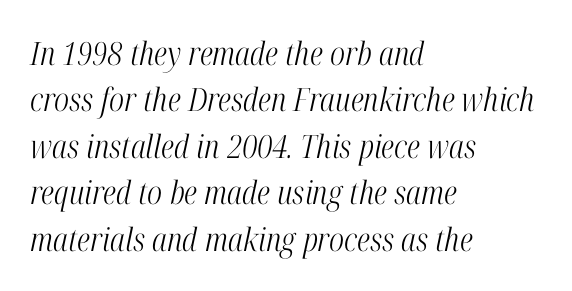
The image shows 32 px light, condensed serif type, italic (leaning right); set left-aligned, normal line spacing (1.45x), normal letter spacing, not underlined; high stroke contrast and a medium x-height.
